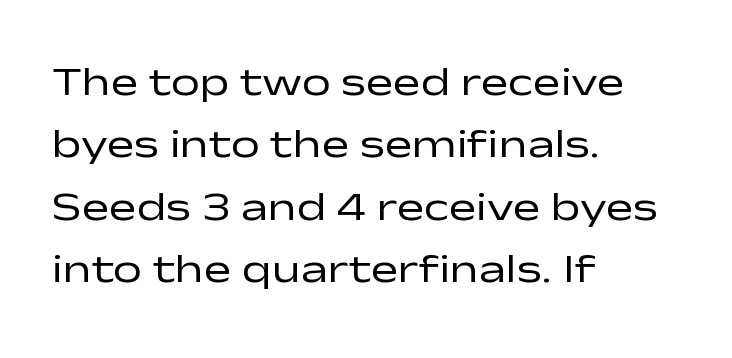
Designer's note — italics off, roman on. Typographically, this falls in the sans-serif category. This sample is left-justified, so line endings fall wherever the words run out. One glance says typical: line gaps are just what's usual. The foot of each line stays bare and open. Caption: face not bold, strokes unweighted.
